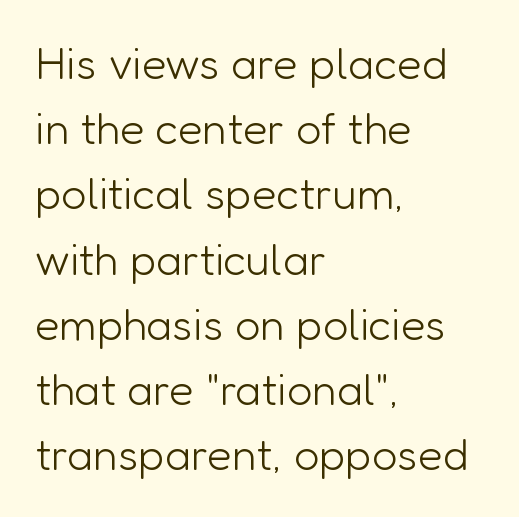
{"serif": "no", "italic": "no", "bold": "no", "weight": "light", "width": "normal", "stroke_contrast": "low", "x_height": "medium", "monospaced": "no", "underline": "no", "align": "left", "line_spacing": "normal", "line_spacing_ratio": 1.45, "letter_spacing": "normal", "letter_spacing_em": 0.0, "glyph_px": 45}
